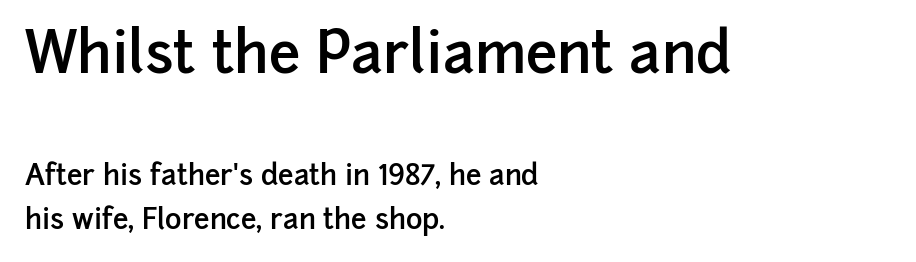
Q: Is the text bold? A: Semi-bold.
Q: Is the text italic (slanted)? A: No, it is upright.
Q: Is the typeface a serif or a sans-serif typeface? A: Sans-serif.
Q: Is the text underlined? A: No.
Q: How is the paragraph aligned? A: Left-aligned.
Q: Is the spacing between letters normal or unusually wide? A: Normal.
Q: Is the spacing between lines tight, normal or loose? A: Normal.
Q: Which block of text is set in a larger size, the first (top) or the second (bottom)? A: The first (top) one.
Q: Width (condensed, normal, or wide)? A: Normal.
Q: Stroke contrast? A: Low.
Q: x-height? A: Medium.
Q: Monospaced? A: No.
